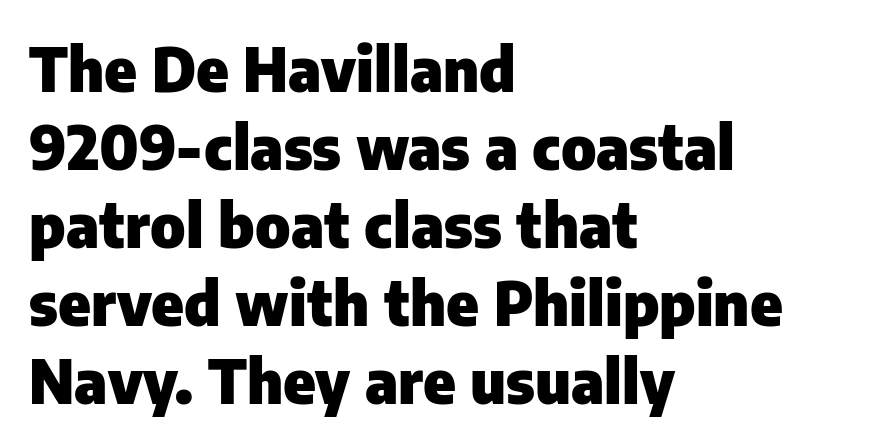
Q: Is the text bold? A: Yes.
Q: Is the text italic (slanted)? A: No, it is upright.
Q: Is the typeface a serif or a sans-serif typeface? A: Sans-serif.
Q: Is the text underlined? A: No.
Q: How is the paragraph aligned? A: Left-aligned.
Q: Is the spacing between letters normal or unusually wide? A: Normal.
Q: Is the spacing between lines tight, normal or loose? A: Normal.
Q: Width (condensed, normal, or wide)? A: Normal.
Q: Stroke contrast? A: Low.
Q: x-height? A: Medium.
Q: Monospaced? A: No.
